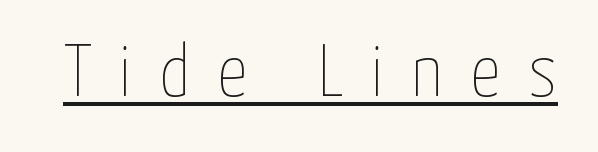
The image shows 74 px thin, condensed type, upright; set unusually wide letter spacing (+0.38 em), underlined; low stroke contrast and a medium x-height.
